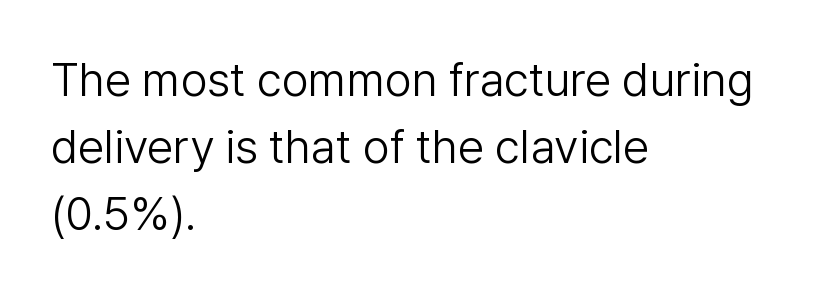
Q: Is the text bold? A: No.
Q: Is the text italic (slanted)? A: No, it is upright.
Q: Is the typeface a serif or a sans-serif typeface? A: Sans-serif.
Q: Is the text underlined? A: No.
Q: How is the paragraph aligned? A: Left-aligned.
Q: Is the spacing between letters normal or unusually wide? A: Normal.
Q: Is the spacing between lines tight, normal or loose? A: Normal.
Q: Width (condensed, normal, or wide)? A: Normal.
Q: Stroke contrast? A: Low.
Q: x-height? A: Medium.
Q: Monospaced? A: No.
